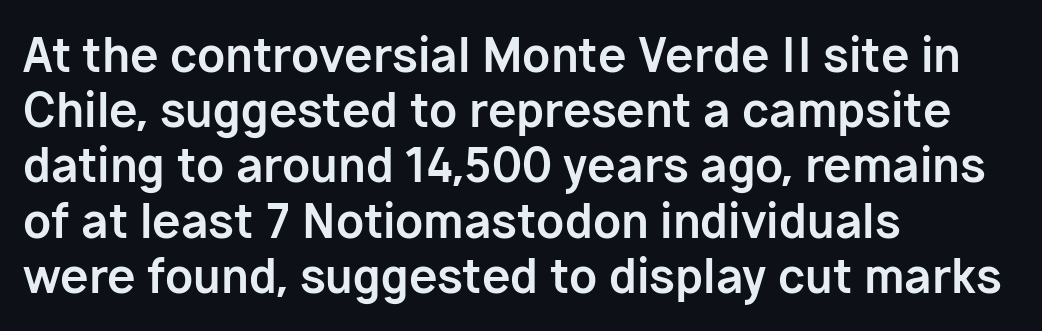
The letters carry no serifs — their stems end cleanly without finishing strokes. Do the characters align in a grid? No, the font is proportional. Glyph-to-glyph distance matches everyday printed text. The area under the type is left untouched. You can tell it's not italic because the verticals are truly vertical.
